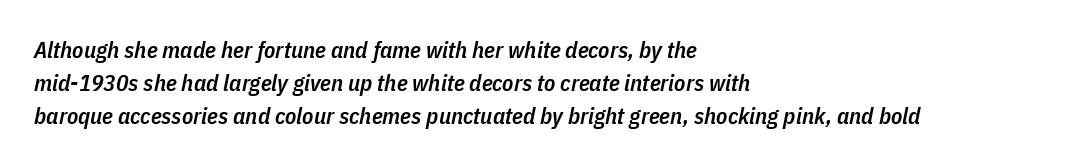
Q: Is the text bold? A: Semi-bold.
Q: Is the text italic (slanted)? A: Yes, it leans right by about 11 degrees.
Q: Is the text underlined? A: No.
Q: How is the paragraph aligned? A: Left-aligned.
Q: Is the spacing between letters normal or unusually wide? A: Normal.
Q: Is the spacing between lines tight, normal or loose? A: Normal.
